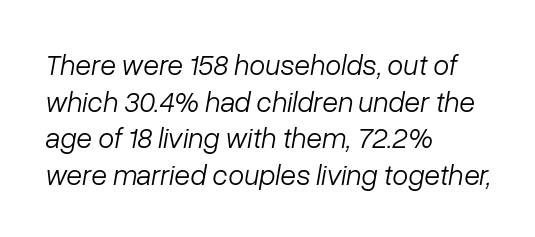
Q: Is the text bold? A: No.
Q: Is the text italic (slanted)? A: Yes, it leans right by about 10 degrees.
Q: Is the text underlined? A: No.
Q: How is the paragraph aligned? A: Left-aligned.
Q: Is the spacing between letters normal or unusually wide? A: Normal.
Q: Is the spacing between lines tight, normal or loose? A: Normal.
Q: Width (condensed, normal, or wide)? A: Normal.
Q: Stroke contrast? A: Low.
Q: x-height? A: Medium.
Q: Monospaced? A: No.
